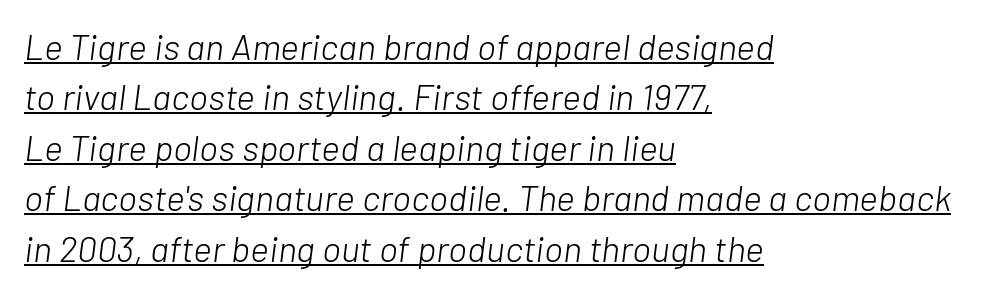
The image shows 36 px light type, italic (leaning right); set left-aligned, normal line spacing (1.4x), normal letter spacing, underlined; low stroke contrast and a medium x-height.
